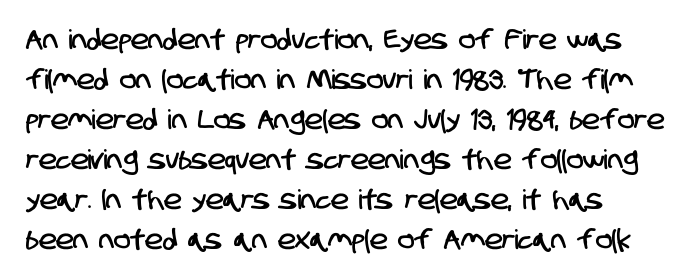
The image shows 27 px text type; set left-aligned, normal line spacing (1.48x), normal letter spacing, not underlined.
